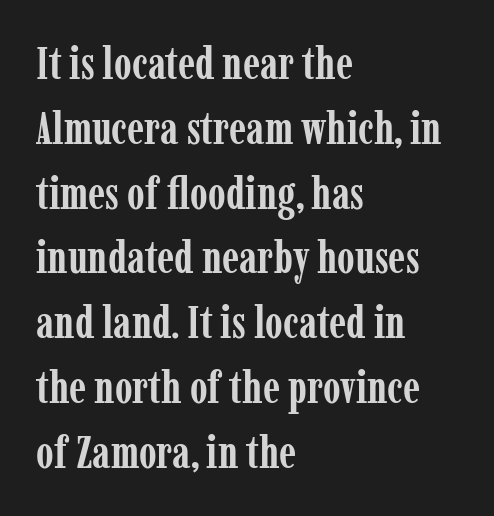
The image shows 45 px semibold, condensed serif type, upright; set left-aligned, normal line spacing (1.44x), normal letter spacing, not underlined; low stroke contrast and a medium x-height.
